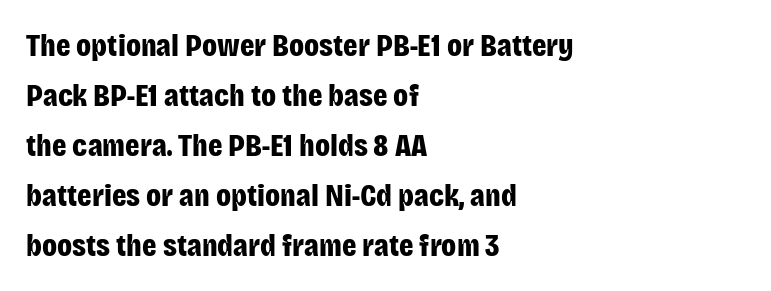
{"serif": "no", "italic": "no", "bold": "yes", "weight": "bold", "width": "condensed", "stroke_contrast": "low", "x_height": "large", "monospaced": "no", "underline": "no", "align": "left", "line_spacing": "normal", "line_spacing_ratio": 1.56, "letter_spacing": "normal", "letter_spacing_em": 0.0, "glyph_px": 32}
